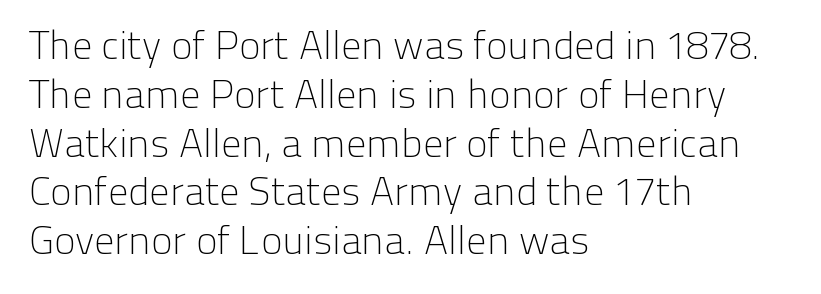
Typographically, this falls in the sans-serif category. Looks like regular typesetting: each glyph gets only the width it needs. Caption: standard tracking, unaltered. The passage is arranged the way most books set body copy — flush left.
